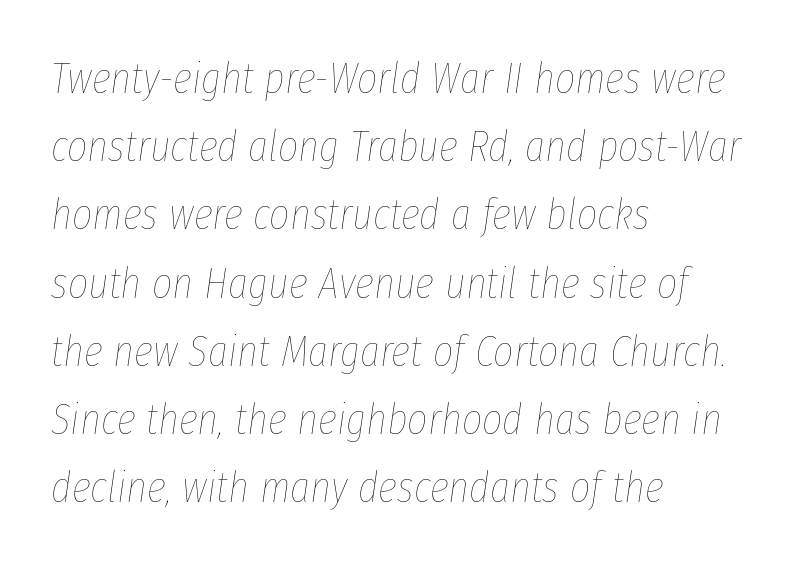
The string is rendered with underlining switched off. The line-height multiplier appears to be the usual default. The font's italic variant was chosen for this text. In CSS terms this would be text-align: left. No heavy texture on the line: the type isn't bold.
